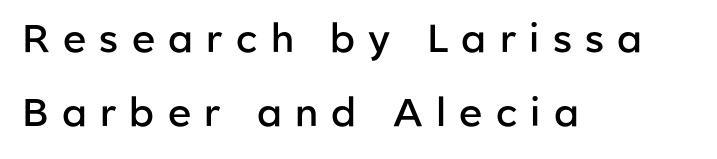
The image shows 39 px semibold sans-serif type, upright; set left-aligned, loose line spacing (1.9x), unusually wide letter spacing (+0.34 em), not underlined; low stroke contrast and a medium x-height.
